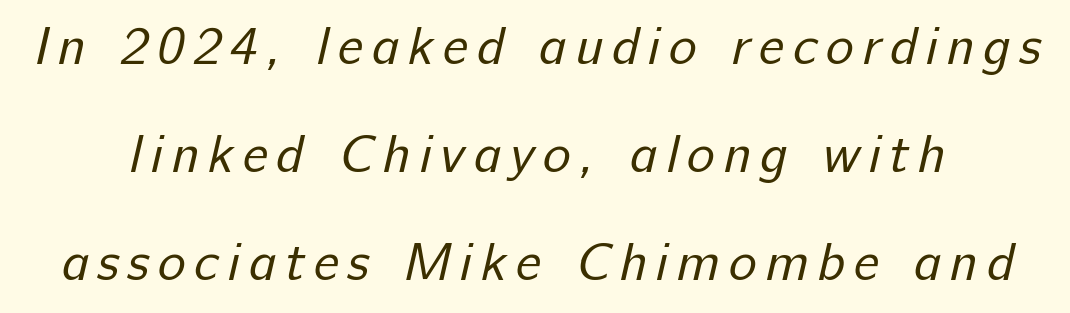
{"serif": "no", "bold": "no", "weight": "regular", "width": "normal", "stroke_contrast": "low", "x_height": "medium", "monospaced": "no", "underline": "no", "line_spacing": "loose", "line_spacing_ratio": 2.04, "glyph_px": 53}
